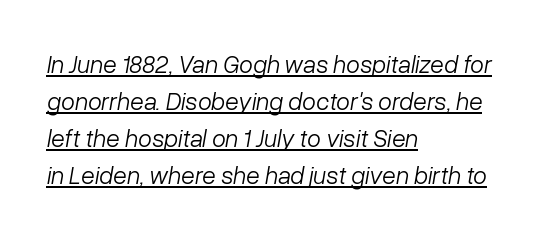
{"italic": "yes", "lean": "right", "slant_degrees": 10, "bold": "no", "underline": "yes", "align": "left", "line_spacing": "normal", "line_spacing_ratio": 1.48, "letter_spacing": "normal", "letter_spacing_em": 0.0, "glyph_px": 25}
